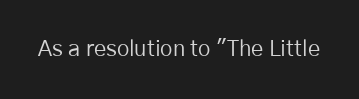
Q: Is the text bold? A: No.
Q: Is the text italic (slanted)? A: No, it is upright.
Q: Is the text underlined? A: No.
Q: Is the spacing between letters normal or unusually wide? A: Normal.
